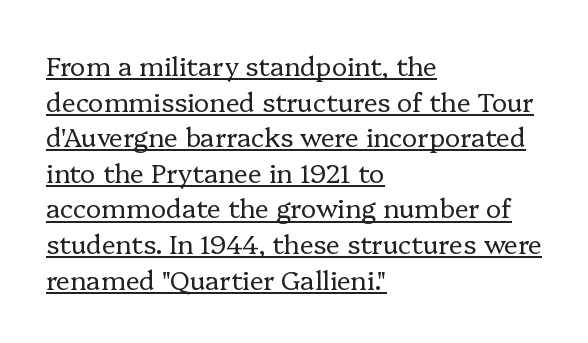
Q: Is the text bold? A: No.
Q: Is the text italic (slanted)? A: No, it is upright.
Q: Is the text underlined? A: Yes.
Q: How is the paragraph aligned? A: Left-aligned.
Q: Is the spacing between letters normal or unusually wide? A: Normal.
Q: Is the spacing between lines tight, normal or loose? A: Normal.
